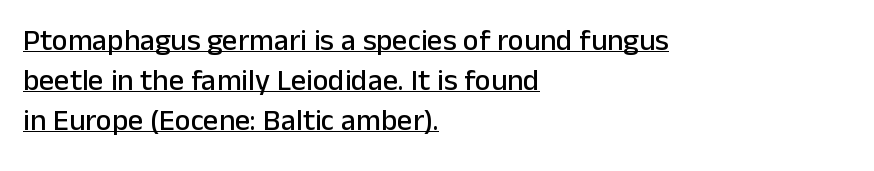
Q: Is the text italic (slanted)? A: No, it is upright.
Q: Is the typeface a serif or a sans-serif typeface? A: Sans-serif.
Q: Is the text underlined? A: Yes.
Q: How is the paragraph aligned? A: Left-aligned.
Q: Is the spacing between letters normal or unusually wide? A: Normal.
Q: Is the spacing between lines tight, normal or loose? A: Normal.
Q: Width (condensed, normal, or wide)? A: Normal.
Q: Stroke contrast? A: Low.
Q: x-height? A: Medium.
Q: Monospaced? A: No.
